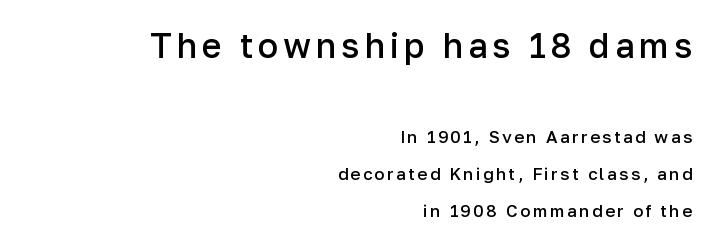
Weight: semibold (demi). Does the leading feel generous? Absolutely, it's lavish. The passage shown is typed in a proportional face where columns would drift. The rag falls on the left side of this text block. The passage shown is not underscored anywhere. The letters stand straight up with perfectly vertical stems.
